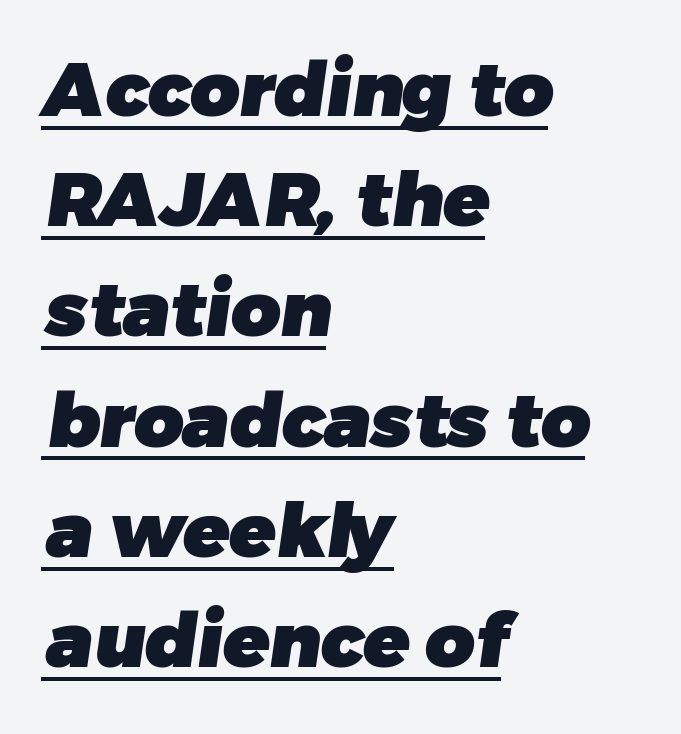
{"serif": "no", "bold": "yes", "weight": "heavy", "width": "normal", "stroke_contrast": "low", "x_height": "medium", "monospaced": "no", "underline": "yes", "align": "left", "line_spacing": "normal", "line_spacing_ratio": 1.45, "letter_spacing": "normal", "letter_spacing_em": 0.0, "glyph_px": 76}
